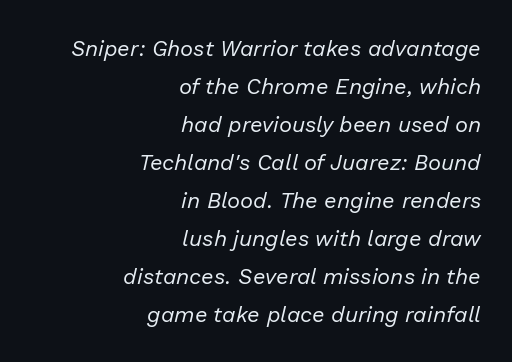
The image shows 22 px text type, italic (leaning right); set right-aligned, line spacing 1.73x, normal letter spacing, not underlined.
